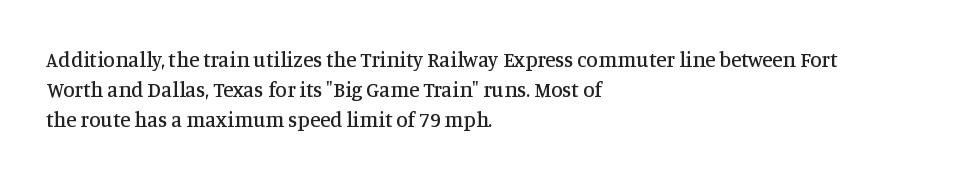
Q: Is the text italic (slanted)? A: No, it is upright.
Q: Is the text underlined? A: No.
Q: How is the paragraph aligned? A: Left-aligned.
Q: Is the spacing between letters normal or unusually wide? A: Normal.
Q: Is the spacing between lines tight, normal or loose? A: Normal.
